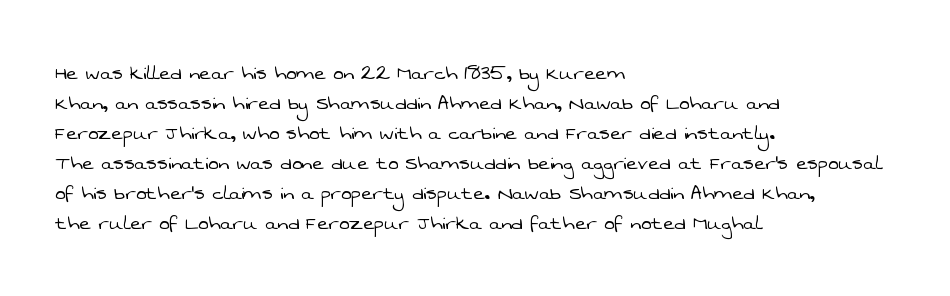
Notice how descenders clear the ascenders below comfortably — that's standard leading. The font is comparable to plain body text, perhaps lighter. Compared with a centered layout, this one pins lines to the left instead. Words float on clear page, feet unadorned. The letterforms sit shoulder to shoulder at normal distance.
